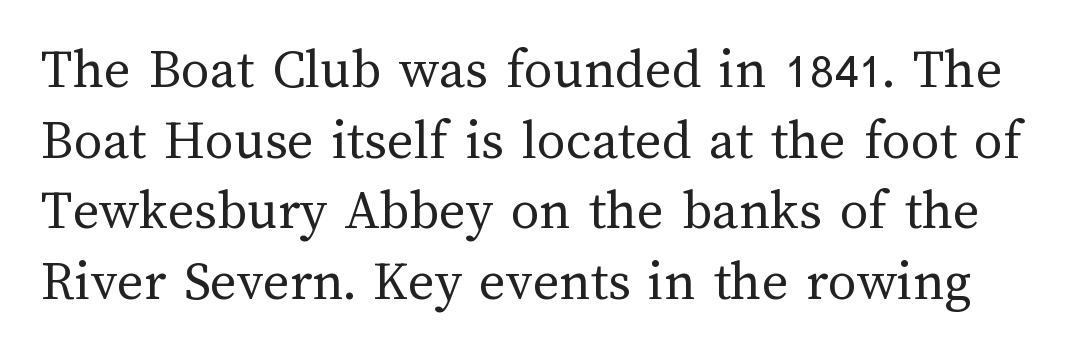
{"italic": "no", "bold": "no", "weight": "regular", "width": "normal", "stroke_contrast": "medium", "x_height": "medium", "monospaced": "no", "underline": "no", "line_spacing_ratio": 1.24, "letter_spacing": "normal", "letter_spacing_em": 0.0, "glyph_px": 57}
